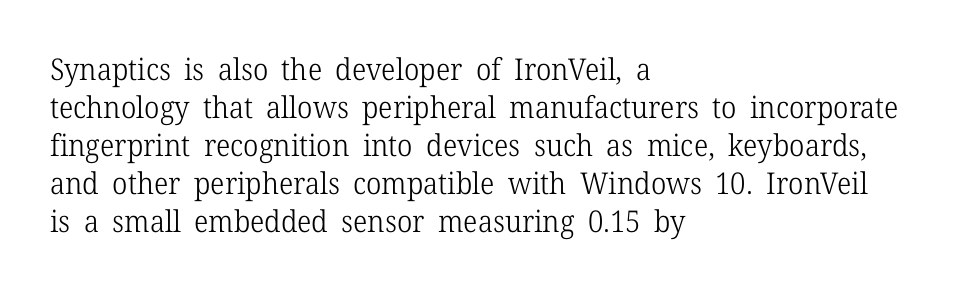
The image shows 30 px light serif type, upright; set left-aligned, normal line spacing (1.27x), normal letter spacing, not underlined; low stroke contrast and a medium x-height.
